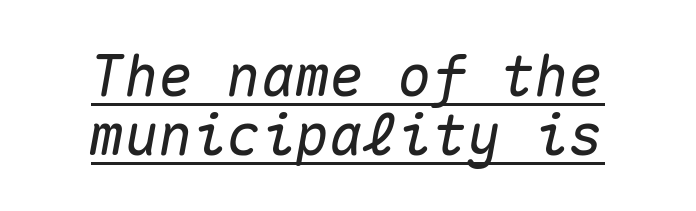
The image shows 57 px text type, italic (leaning right), monospaced; set centered, tight line spacing (1.04x), normal letter spacing, underlined; medium stroke contrast and a medium x-height.
